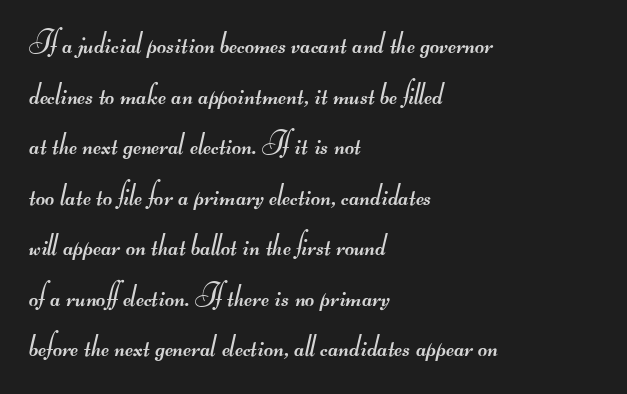
Q: Is the text bold? A: No.
Q: Is the typeface a serif or a sans-serif typeface? A: Sans-serif.
Q: Is the text underlined? A: No.
Q: How is the paragraph aligned? A: Left-aligned.
Q: Is the spacing between letters normal or unusually wide? A: Normal.
Q: Is the spacing between lines tight, normal or loose? A: Normal.
Q: Width (condensed, normal, or wide)? A: Wide.
Q: Stroke contrast? A: Medium.
Q: Monospaced? A: No.
